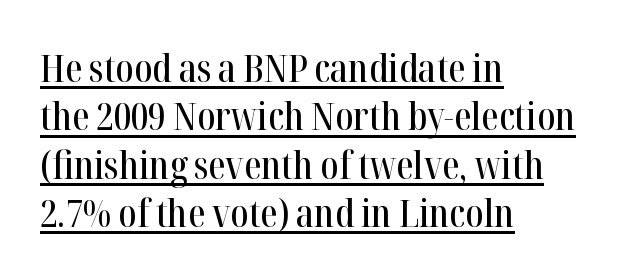
Q: Is the text italic (slanted)? A: No, it is upright.
Q: Is the typeface a serif or a sans-serif typeface? A: Serif.
Q: Is the text underlined? A: Yes.
Q: How is the paragraph aligned? A: Left-aligned.
Q: Is the spacing between letters normal or unusually wide? A: Normal.
Q: Width (condensed, normal, or wide)? A: Condensed.
Q: Stroke contrast? A: High.
Q: x-height? A: Medium.
Q: Monospaced? A: No.
